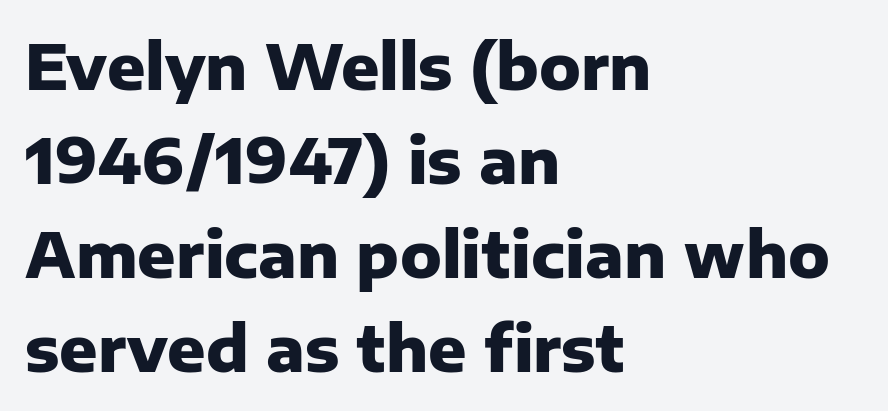
The tracking reads as untouched default to a designer's eye. Visually the block forms a straight wall on the left and a jagged coastline on the right. The letters advance in unequal steps, a hallmark of proportional type. The block of text has a typical density, with ordinary space between rows. The area under the type is left untouched.
